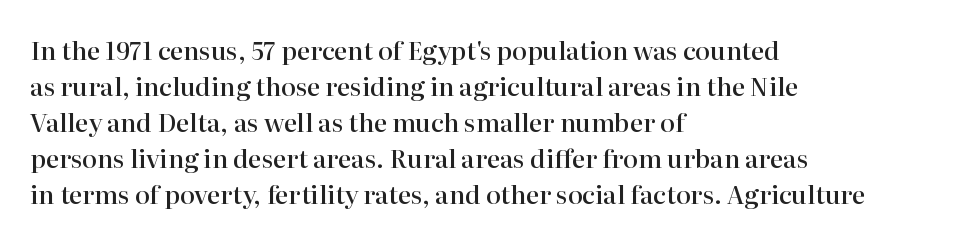
No italicization has been applied; the sample stays upright. How heavy is the stroke? Medium-heavy — a semibold, shy of bold. Default kerning and tracking; the words read as compact shapes. In CSS terms this would be text-align: left. Line spacing here is normal. The specimen omits any rule beneath the text block's lines.
